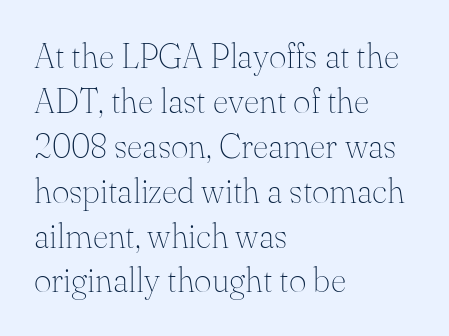
The image shows 34 px thin serif type, upright; set left-aligned, normal line spacing (1.32x), normal letter spacing, not underlined; medium stroke contrast and a small x-height.
